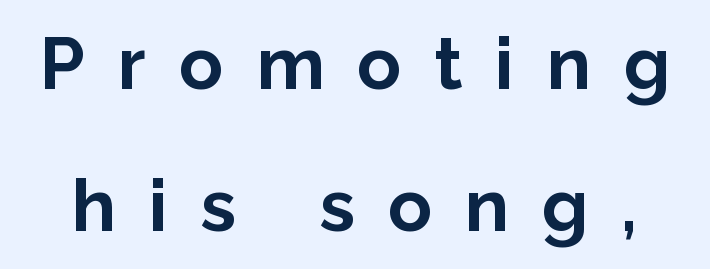
Letters rest on an invisible, unmarked baseline. Note the varied advance widths — an 'i' is clearly narrower than an 'm'. A sans-serif font was chosen for this passage. How heavy is the stroke? Heavy — this is a bold. Line spacing here is loose.
